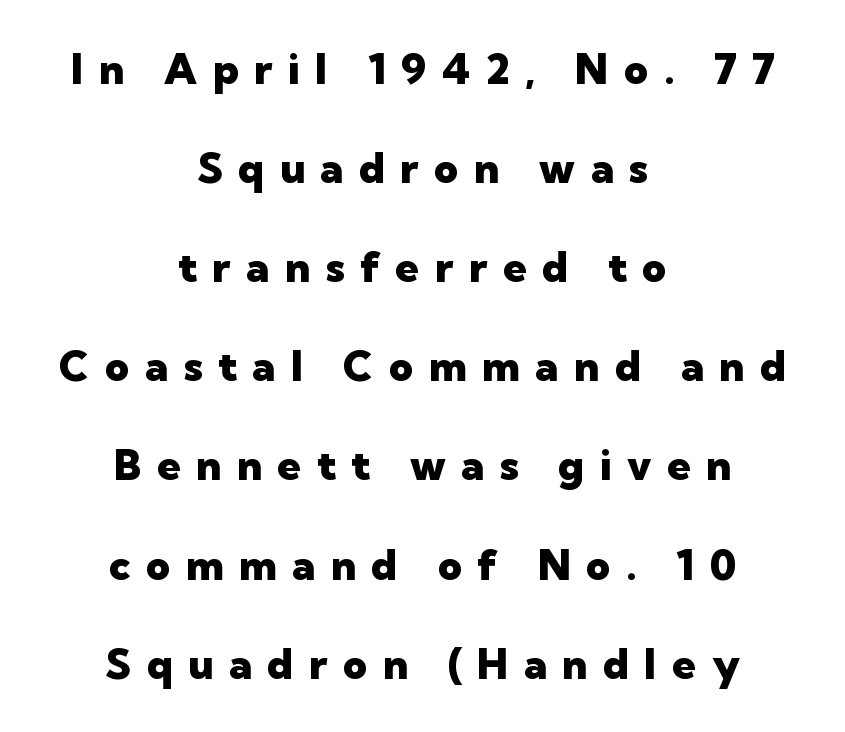
Vertically, the passage feels expansive, rows floating well apart. Casual observation: everything's sitting right in the middle. These lines are composed in type without serifs. Clear beneath every line of the passage. Notice how the stems are strictly vertical — no italics here.
